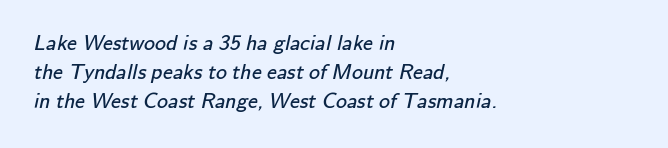
{"bold": "no", "underline": "no", "align": "left", "line_spacing": "normal", "line_spacing_ratio": 1.32, "letter_spacing": "normal", "letter_spacing_em": 0.0, "glyph_px": 22}
